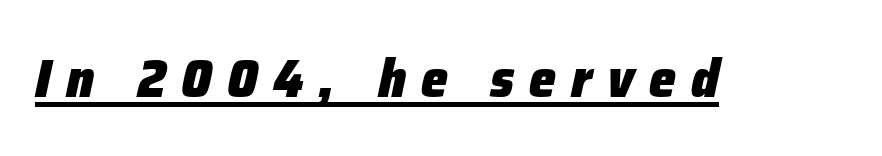
Quick note: underline on. Does the weight exceed regular? Yes, all the way to bold. This sample uses an oblique cut, with every glyph tilted off the vertical. Tracking value appears strongly positive — letters spread wide.
